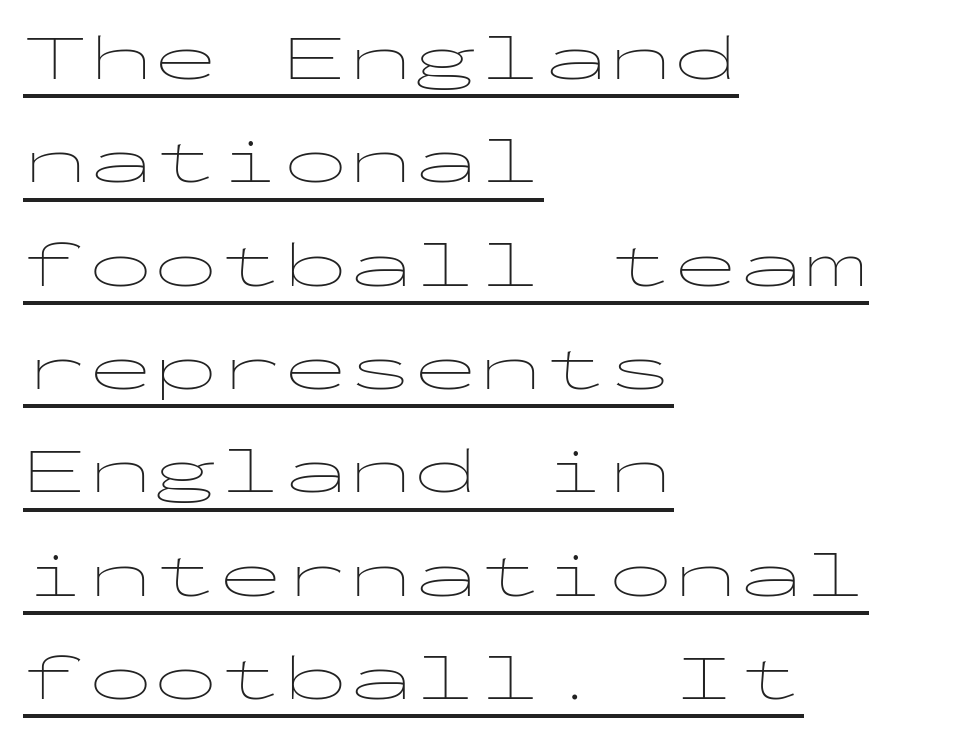
Does the leading feel generous? No, just average. The typeface chosen for these lines omits serifs. Stroke mass is kept to a normal reading level or below. Emphasis is given by a line drawn under the lettering. The letters stand upright; this is a roman face.
